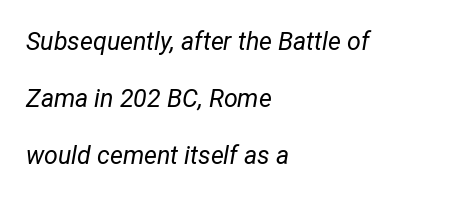
The image shows 25 px text type, italic (leaning right); set left-aligned, loose line spacing (2.29x), normal letter spacing, not underlined.
